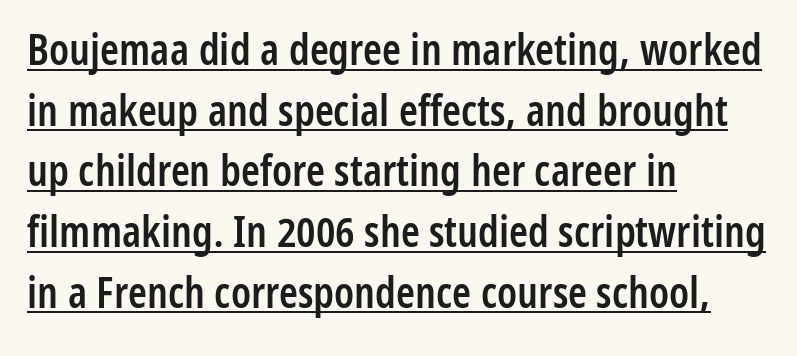
Q: Is the text bold? A: Semi-bold.
Q: Is the text italic (slanted)? A: No, it is upright.
Q: Is the typeface a serif or a sans-serif typeface? A: Sans-serif.
Q: Is the text underlined? A: Yes.
Q: How is the paragraph aligned? A: Left-aligned.
Q: Is the spacing between letters normal or unusually wide? A: Normal.
Q: Is the spacing between lines tight, normal or loose? A: Normal.
Q: Width (condensed, normal, or wide)? A: Condensed.
Q: Stroke contrast? A: Low.
Q: x-height? A: Medium.
Q: Monospaced? A: No.
